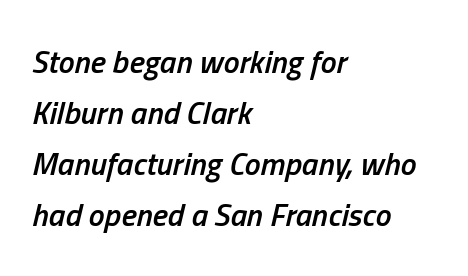
The foot of each line stays bare and open. Each line starts at the same left margin while the right side varies. Is this a fixed-width face? No — the glyphs have proportional, varying widths. These lines carry some extra weight — a demibold, not a full bold.
